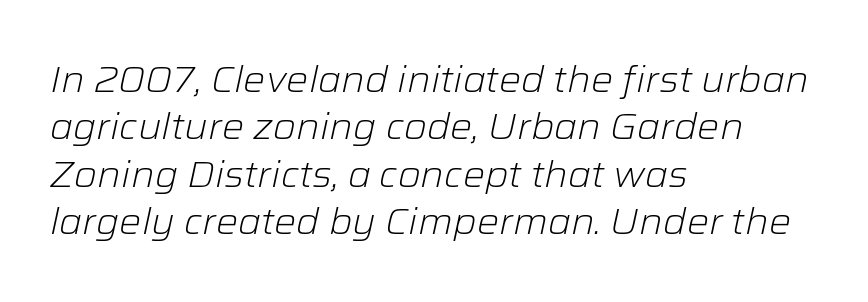
What stands out about the letter spacing? Nothing — it is the standard amount. Any mark beneath the type? The region is blank. Is the type slanted? Yes — the strokes lean at a clear angle. The passage is arranged the way most books set body copy — flush left. Vertically, the passage feels balanced, rows spaced as you'd expect.
